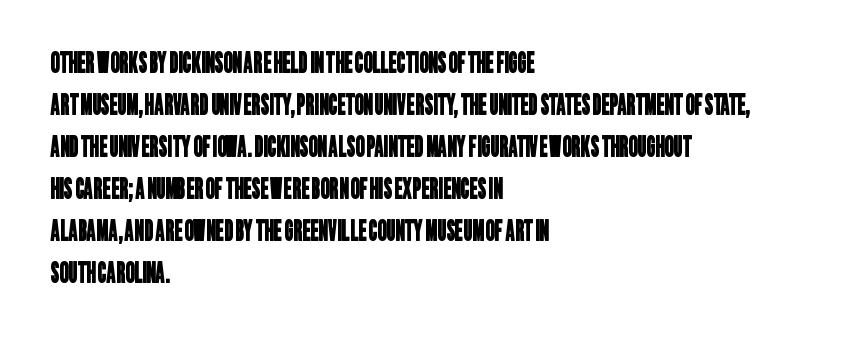
Q: Is the typeface a serif or a sans-serif typeface? A: Sans-serif.
Q: Is the text underlined? A: No.
Q: How is the paragraph aligned? A: Left-aligned.
Q: Is the spacing between letters normal or unusually wide? A: Normal.
Q: Is the spacing between lines tight, normal or loose? A: Normal.
Q: Width (condensed, normal, or wide)? A: Condensed.
Q: Stroke contrast? A: Low.
Q: x-height? A: Large.
Q: Monospaced? A: No.
